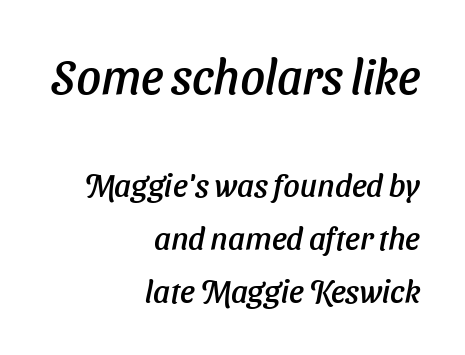
The image shows 48 px text type, italic (leaning right); set right-aligned, normal line spacing (1.67x), normal letter spacing, not underlined; the first (top) block is 1.5x larger; low stroke contrast and a medium x-height.
